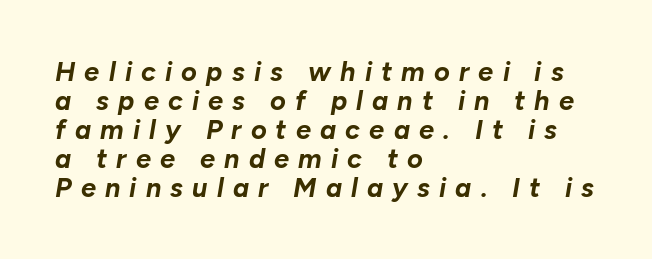
Q: Is the text bold? A: Yes.
Q: Is the text italic (slanted)? A: Yes, it leans right by about 10 degrees.
Q: Is the text underlined? A: No.
Q: How is the paragraph aligned? A: Left-aligned.
Q: Is the spacing between letters normal or unusually wide? A: Unusually wide.
Q: Is the spacing between lines tight, normal or loose? A: Tight.
